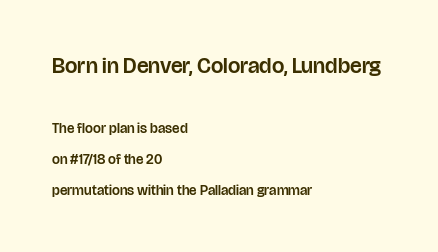
{"italic": "no", "underline": "no", "align": "left", "line_spacing": "loose", "line_spacing_ratio": 2.23, "letter_spacing": "normal", "letter_spacing_em": 0.0, "larger_block": "first", "size_ratio": 1.57, "glyph_px": 22}
